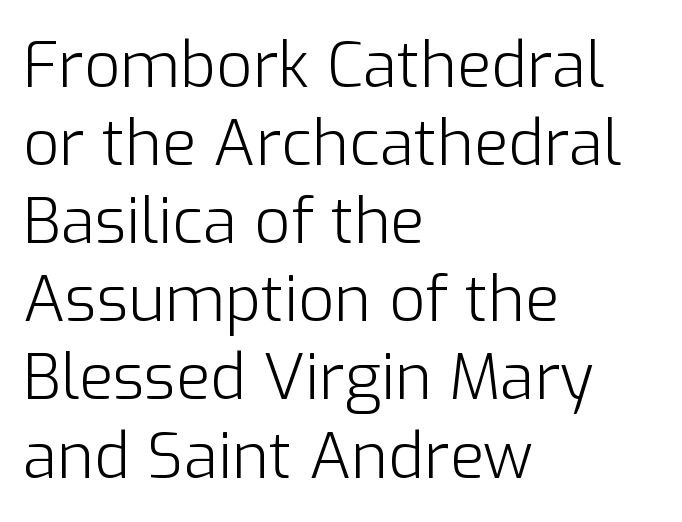
Check the space under the baseline: it is left empty. A typesetter would call this proportional, since set widths differ per character. The compositor pushed each line to the left boundary. The specimen reads as upright at a glance.
